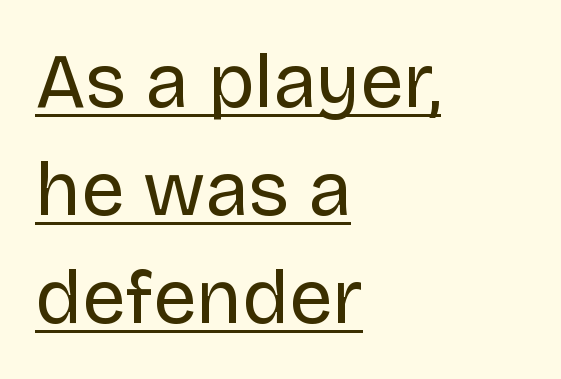
The image shows 77 px regular-weight sans-serif type, upright; set left-aligned, normal line spacing (1.4x), normal letter spacing, underlined; low stroke contrast and a large x-height.
